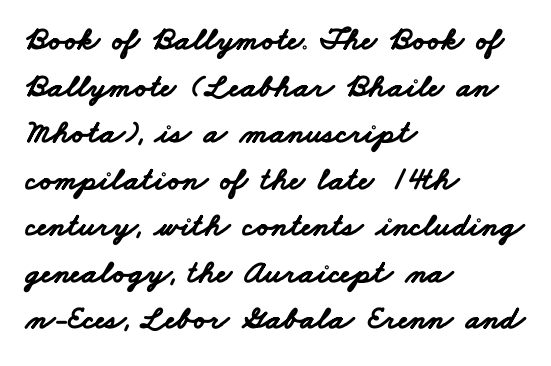
{"serif": "no", "bold": "yes", "weight": "bold", "width": "wide", "stroke_contrast": "low", "x_height": "small", "monospaced": "no", "underline": "no", "align": "left", "line_spacing": "normal", "line_spacing_ratio": 1.41, "letter_spacing": "normal", "letter_spacing_em": 0.0, "glyph_px": 33}
